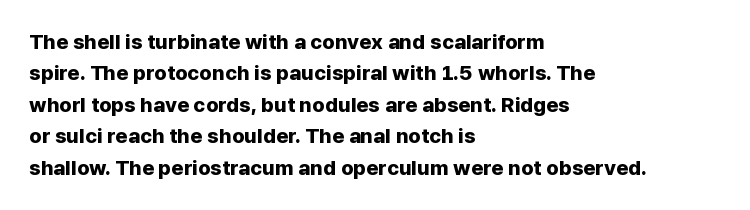
{"italic": "no", "bold": "yes", "underline": "no", "align": "left", "line_spacing": "normal", "line_spacing_ratio": 1.5, "letter_spacing": "normal", "letter_spacing_em": 0.0, "glyph_px": 21}
